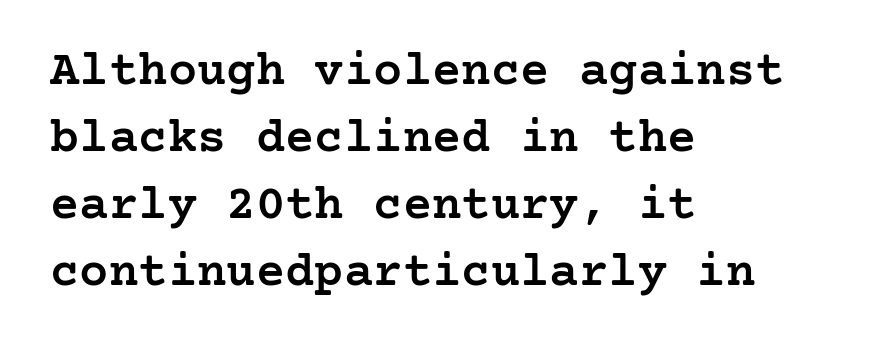
Q: Is the text bold? A: Semi-bold.
Q: Is the text italic (slanted)? A: No, it is upright.
Q: Is the typeface a serif or a sans-serif typeface? A: Serif.
Q: Is the text underlined? A: No.
Q: How is the paragraph aligned? A: Left-aligned.
Q: Is the spacing between letters normal or unusually wide? A: Normal.
Q: Is the spacing between lines tight, normal or loose? A: Normal.
Q: Width (condensed, normal, or wide)? A: Normal.
Q: Stroke contrast? A: Low.
Q: x-height? A: Medium.
